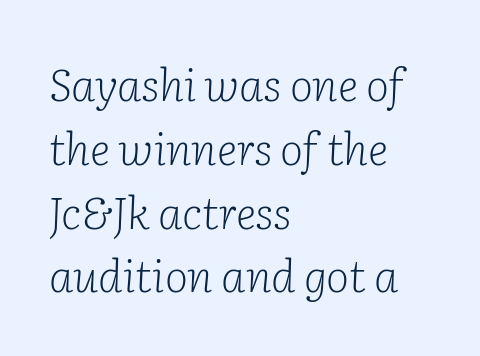
This sample has the flowing, uneven cadence of proportional lettering. Descender tails drop into unmarked territory. Is the stroke heavy? The answer is a plain regular-or-lighter. Vertical spacing — default. This rendering leaves character spacing at its baseline value.
